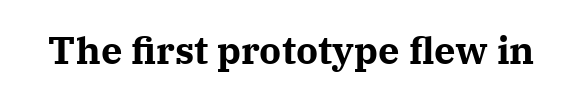
The lettering holds an erect, upright posture throughout. Small tapered or slab feet sit at the stroke ends, so this counts as serif. Think of a printed novel: that variable character pitch is what you see here. What stands out about the letter spacing? Nothing — it is the standard amount.
